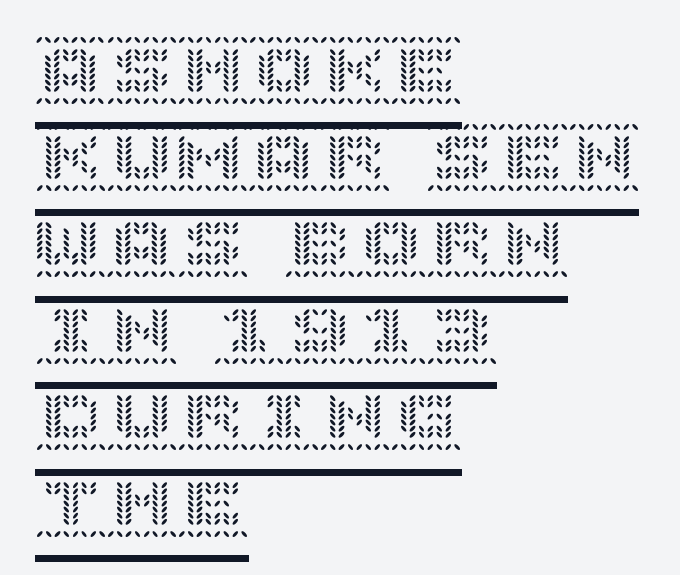
The image shows 71 px text type, upright; set left-aligned, line spacing 1.22x, normal letter spacing, underlined; a large x-height.
